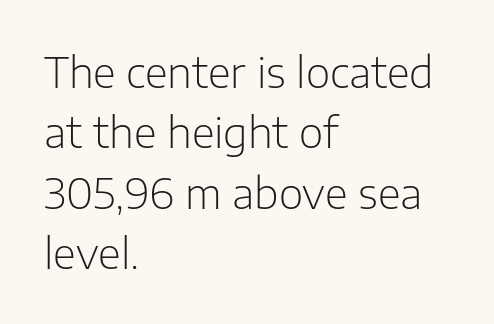
The font's upright variant was chosen for this text. This rendering uses left alignment, leaving the right contour irregular. Vertically, the passage feels balanced, rows spaced as you'd expect. The rendering keeps characters at their native spacing. This is not heavy type; no bold has been used.
